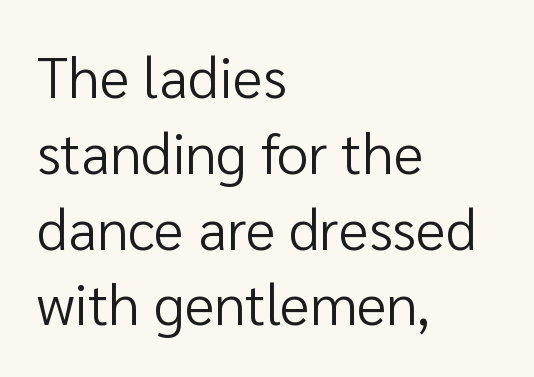
Q: Is the text bold? A: No.
Q: Is the text italic (slanted)? A: No, it is upright.
Q: Is the typeface a serif or a sans-serif typeface? A: Sans-serif.
Q: Is the text underlined? A: No.
Q: How is the paragraph aligned? A: Left-aligned.
Q: Is the spacing between letters normal or unusually wide? A: Normal.
Q: Is the spacing between lines tight, normal or loose? A: Normal.
Q: Width (condensed, normal, or wide)? A: Normal.
Q: Stroke contrast? A: Low.
Q: x-height? A: Medium.
Q: Monospaced? A: No.
